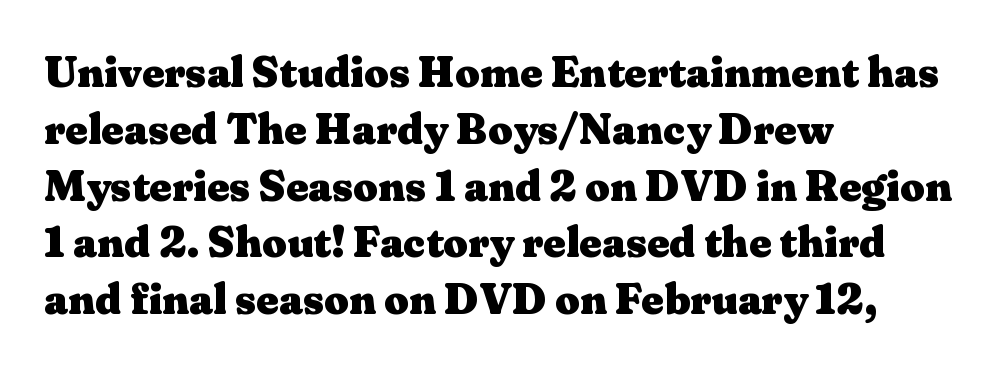
Q: Is the text bold? A: Yes.
Q: Is the text italic (slanted)? A: No, it is upright.
Q: Is the typeface a serif or a sans-serif typeface? A: Serif.
Q: Is the text underlined? A: No.
Q: How is the paragraph aligned? A: Left-aligned.
Q: Is the spacing between letters normal or unusually wide? A: Normal.
Q: Is the spacing between lines tight, normal or loose? A: Normal.
Q: Width (condensed, normal, or wide)? A: Wide.
Q: Stroke contrast? A: Medium.
Q: x-height? A: Medium.
Q: Monospaced? A: No.
